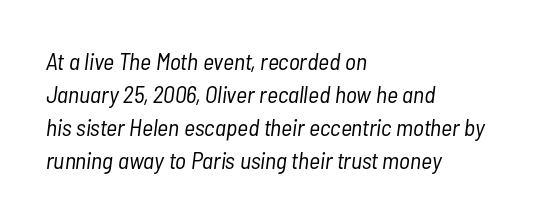
The typesetting does not lean heavy: it is not bold. Clear beneath every line of the passage. Casual observation: everything's shoved over to the left. Standard letterfit; no display-style spreading of the glyphs.
